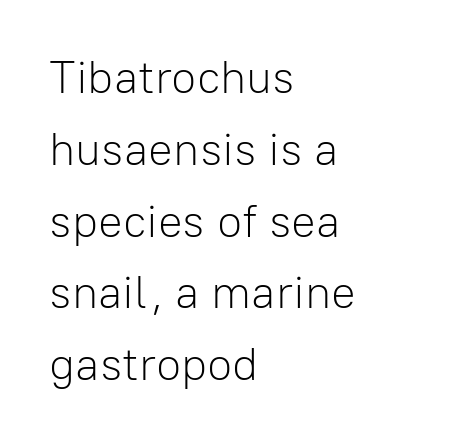
Q: Is the text bold? A: No.
Q: Is the text italic (slanted)? A: No, it is upright.
Q: Is the typeface a serif or a sans-serif typeface? A: Sans-serif.
Q: Is the text underlined? A: No.
Q: How is the paragraph aligned? A: Left-aligned.
Q: Is the spacing between letters normal or unusually wide? A: Normal.
Q: Is the spacing between lines tight, normal or loose? A: Normal.
Q: Width (condensed, normal, or wide)? A: Normal.
Q: Stroke contrast? A: Low.
Q: x-height? A: Medium.
Q: Monospaced? A: No.
